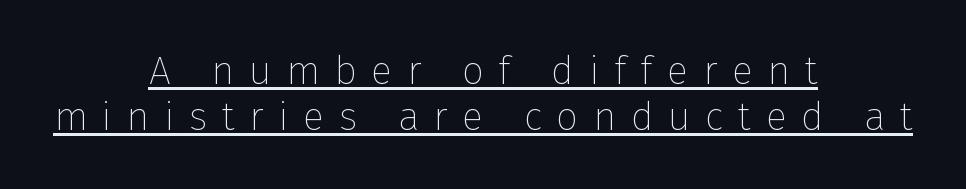
{"serif": "no", "italic": "no", "bold": "no", "weight": "thin", "width": "normal", "stroke_contrast": "low", "x_height": "medium", "monospaced": "no", "underline": "yes", "align": "center", "line_spacing_ratio": 1.19, "letter_spacing": "wide", "letter_spacing_em": 0.38, "glyph_px": 39}
